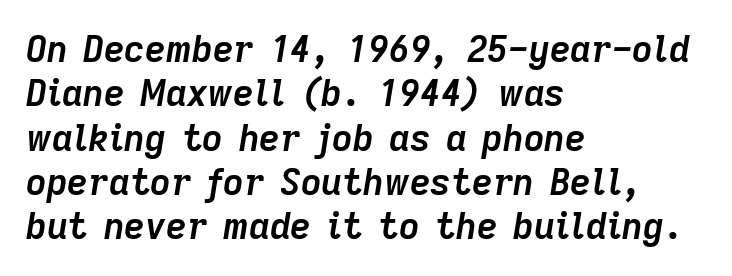
Each row of text sits above clean, open space. This rendering uses left alignment, leaving the right contour irregular. It's the slanting kind of type. Varying glyph widths throughout — classic text-font behaviour.
